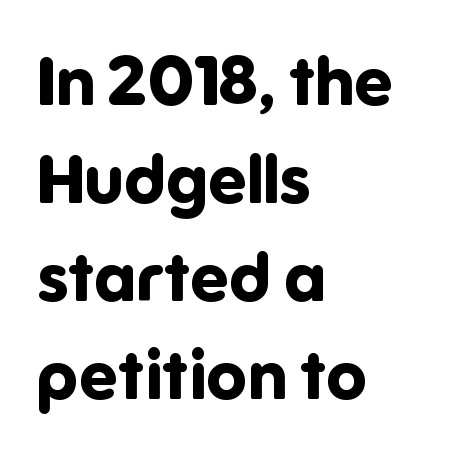
{"serif": "no", "italic": "no", "bold": "yes", "weight": "bold", "width": "normal", "stroke_contrast": "low", "x_height": "medium", "monospaced": "no", "underline": "no", "align": "left", "line_spacing": "normal", "line_spacing_ratio": 1.44, "letter_spacing": "normal", "letter_spacing_em": 0.0, "glyph_px": 68}
